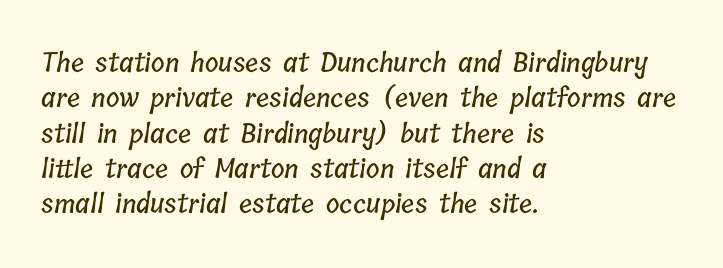
The image shows 26 px text type; set left-aligned, normal line spacing (1.36x), normal letter spacing, not underlined.
